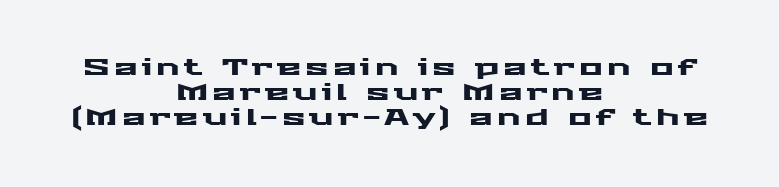
Q: Is the text italic (slanted)? A: No, it is upright.
Q: Is the text underlined? A: No.
Q: How is the paragraph aligned? A: Centered.
Q: Is the spacing between lines tight, normal or loose? A: Tight.
